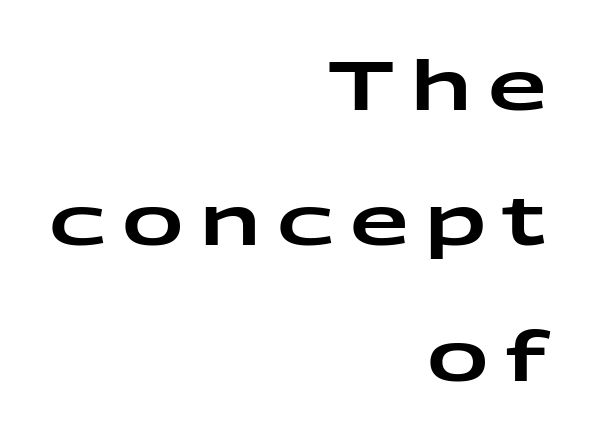
The image shows 68 px wide sans-serif type, upright; set right-aligned, loose line spacing (1.99x), unusually wide letter spacing (+0.24 em), not underlined; low stroke contrast and a medium x-height.
